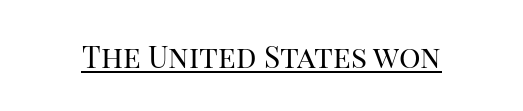
The image shows 30 px regular-weight serif type, upright; set normal letter spacing, underlined; high stroke contrast and a large x-height.
